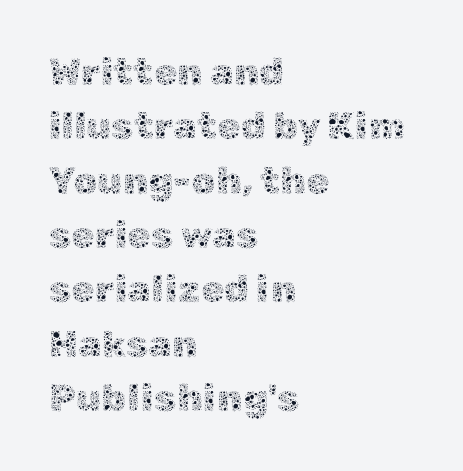
Q: Is the text bold? A: No.
Q: Is the text italic (slanted)? A: No, it is upright.
Q: Is the text underlined? A: No.
Q: How is the paragraph aligned? A: Left-aligned.
Q: Is the spacing between letters normal or unusually wide? A: Normal.
Q: Is the spacing between lines tight, normal or loose? A: Normal.
Q: Width (condensed, normal, or wide)? A: Normal.
Q: x-height? A: Medium.
Q: Monospaced? A: No.
